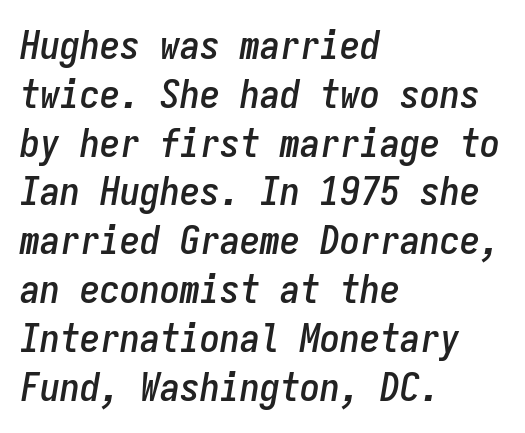
The image shows 40 px condensed type, italic (leaning right), monospaced; set left-aligned, line spacing 1.22x, normal letter spacing, not underlined; low stroke contrast and a medium x-height.
